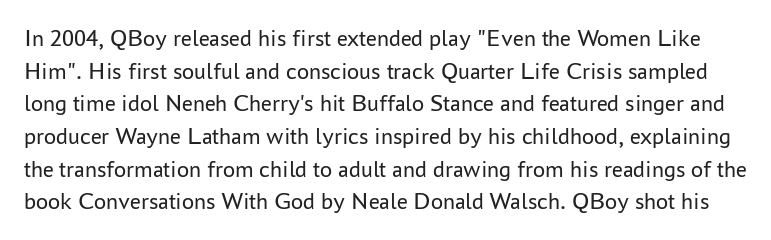
Q: Is the text bold? A: No.
Q: Is the text italic (slanted)? A: No, it is upright.
Q: Is the text underlined? A: No.
Q: Is the spacing between letters normal or unusually wide? A: Normal.
Q: Is the spacing between lines tight, normal or loose? A: Normal.
